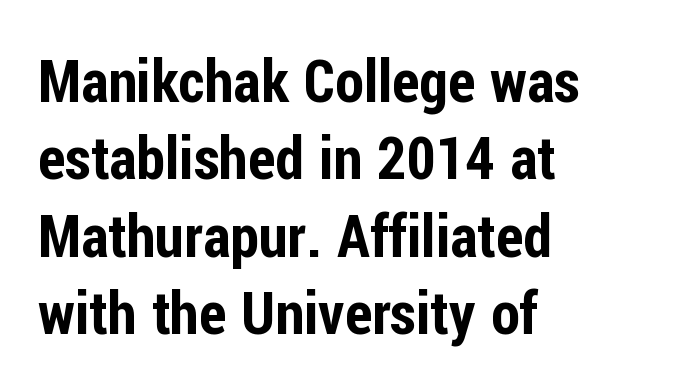
{"serif": "no", "italic": "no", "width": "condensed", "stroke_contrast": "low", "x_height": "medium", "monospaced": "no", "underline": "no", "align": "left", "line_spacing": "normal", "line_spacing_ratio": 1.31, "letter_spacing": "normal", "letter_spacing_em": 0.0, "glyph_px": 59}
